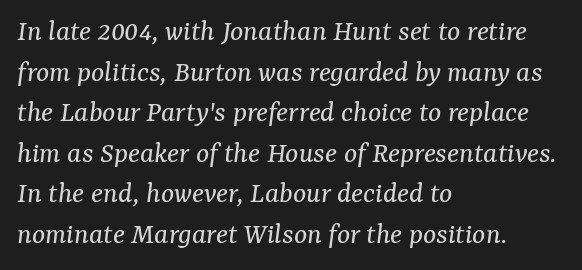
The image shows 31 px regular-weight serif type, italic (leaning right); set left-aligned, normal line spacing (1.31x), normal letter spacing, not underlined; medium stroke contrast and a medium x-height.
